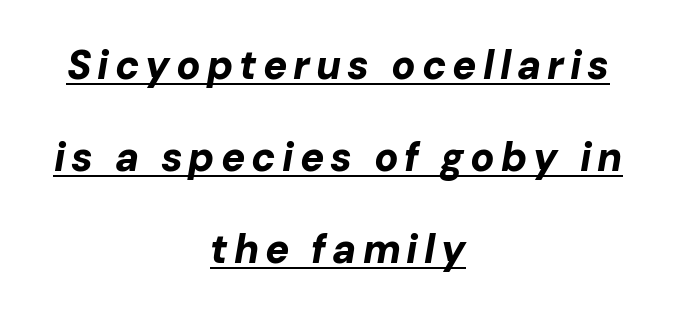
The image shows 40 px bold type, italic (leaning right); set centered, loose line spacing (2.3x), underlined; low stroke contrast and a medium x-height.
